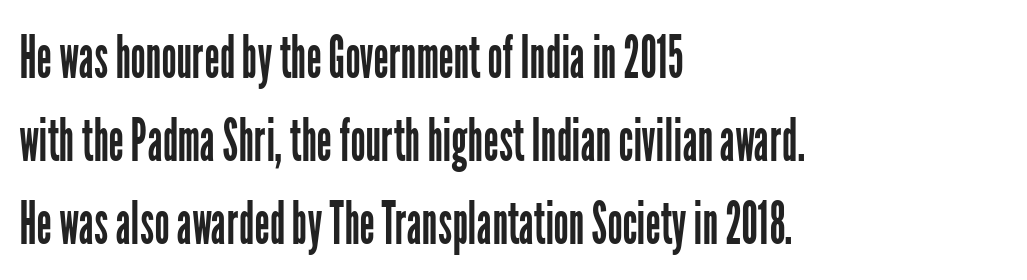
The image shows 60 px regular-weight, condensed sans-serif type, upright; set left-aligned, normal line spacing (1.38x), normal letter spacing, not underlined; low stroke contrast and a medium x-height.
